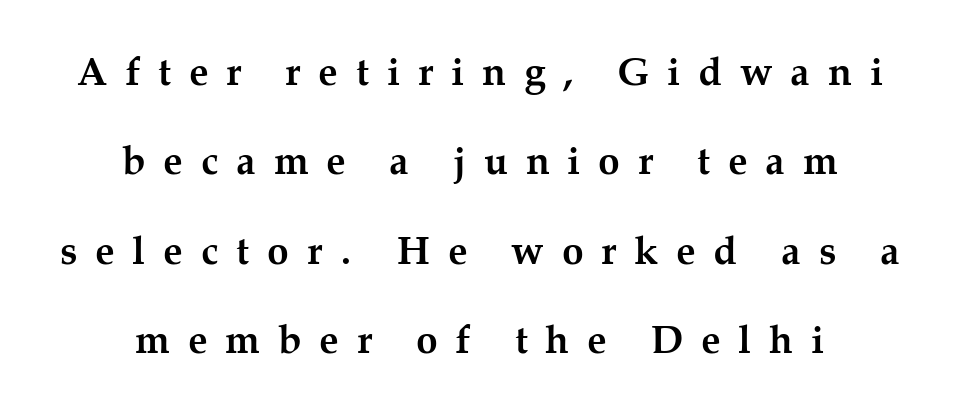
The image shows 39 px semibold serif type, upright; set centered, loose line spacing (2.29x), unusually wide letter spacing (+0.46 em), not underlined; medium stroke contrast and a medium x-height.
